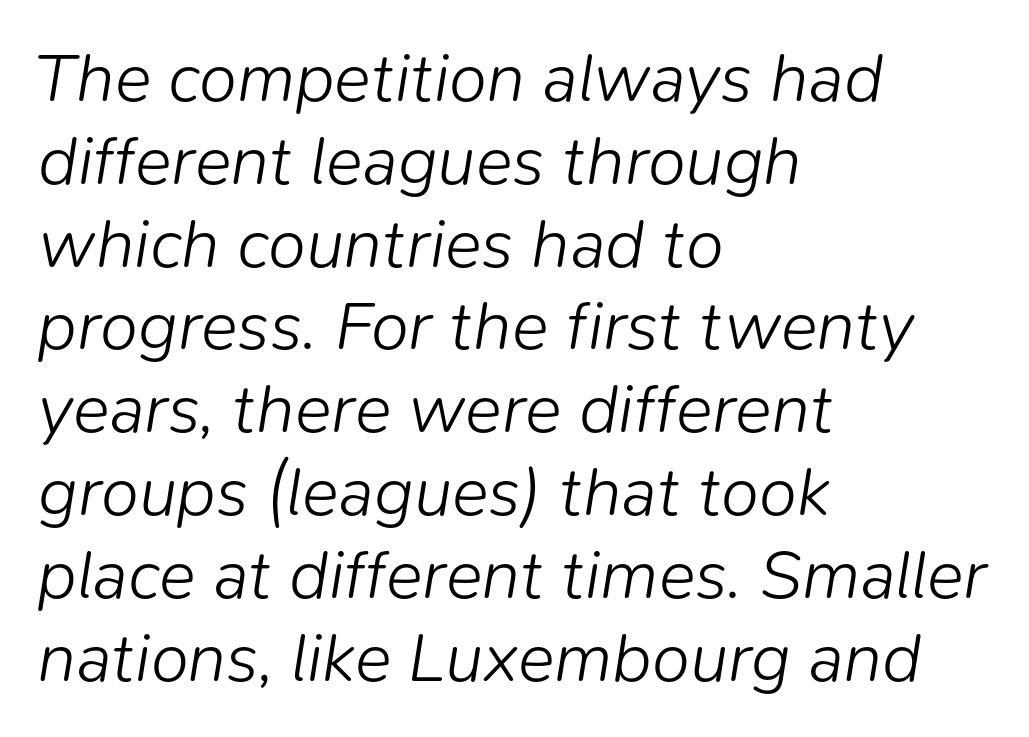
{"italic": "yes", "lean": "right", "slant_degrees": 9, "bold": "no", "weight": "light", "width": "normal", "stroke_contrast": "low", "x_height": "medium", "monospaced": "no", "underline": "no", "align": "left", "line_spacing_ratio": 1.2, "letter_spacing": "normal", "letter_spacing_em": 0.0, "glyph_px": 69}
